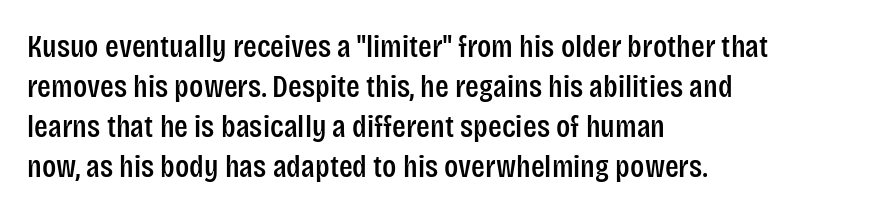
Compared with typical body copy, the letter spacing here is the same. The setting favours the left margin, as ordinary paragraphs usually do. Notice how descenders clear the ascenders below comfortably — that's standard leading. The lettering stays uniformly vertical, giving the passage a roman look. Has an underline been added? It has not. The glyphs in this specimen are sans serif.
